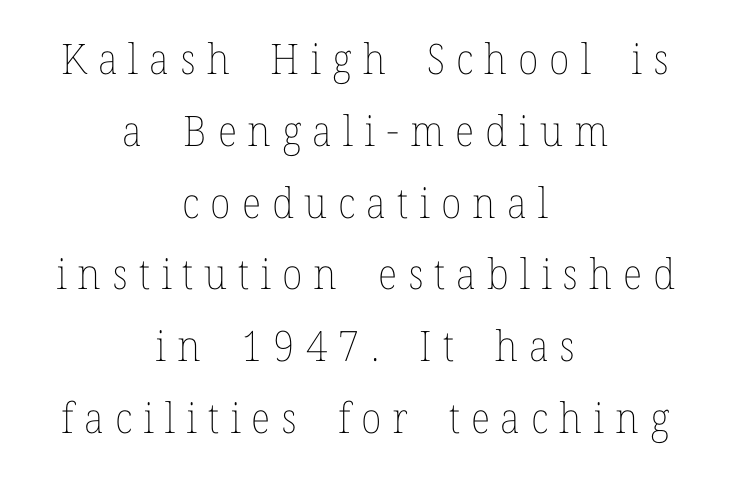
Any mark beneath the type? The region is blank. Students, note that the glyphs here are deliberately spaced far apart. This is the regular roman posture of the typeface. No chunkiness to these letters — they're not bold. Visually the block forms a symmetrical silhouette, jagged on both flanks.
